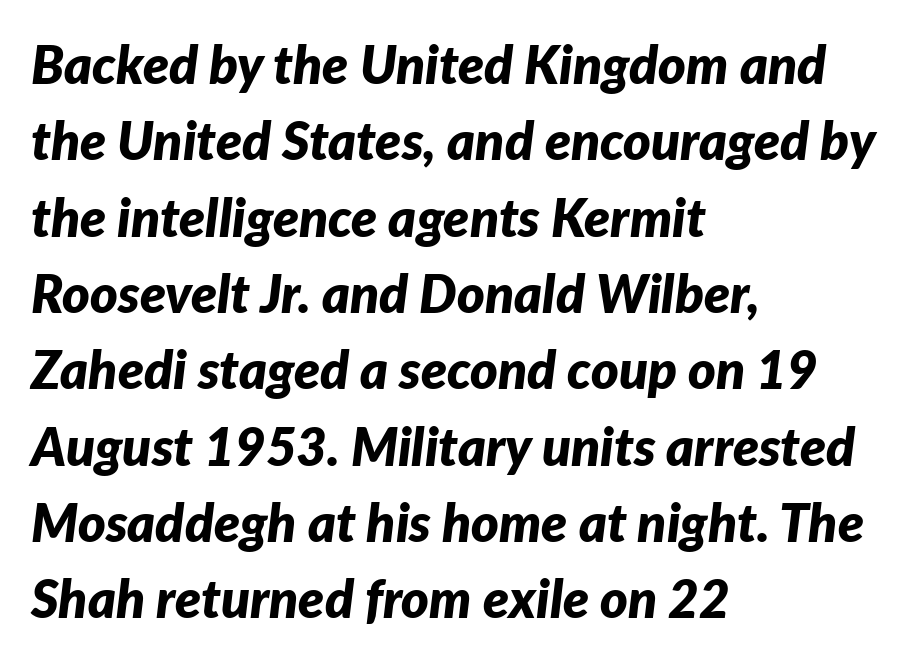
{"italic": "yes", "lean": "right", "slant_degrees": 7, "bold": "yes", "weight": "bold", "width": "normal", "stroke_contrast": "low", "x_height": "medium", "monospaced": "no", "underline": "no", "align": "left", "line_spacing": "normal", "line_spacing_ratio": 1.44, "letter_spacing": "normal", "letter_spacing_em": 0.0, "glyph_px": 53}
